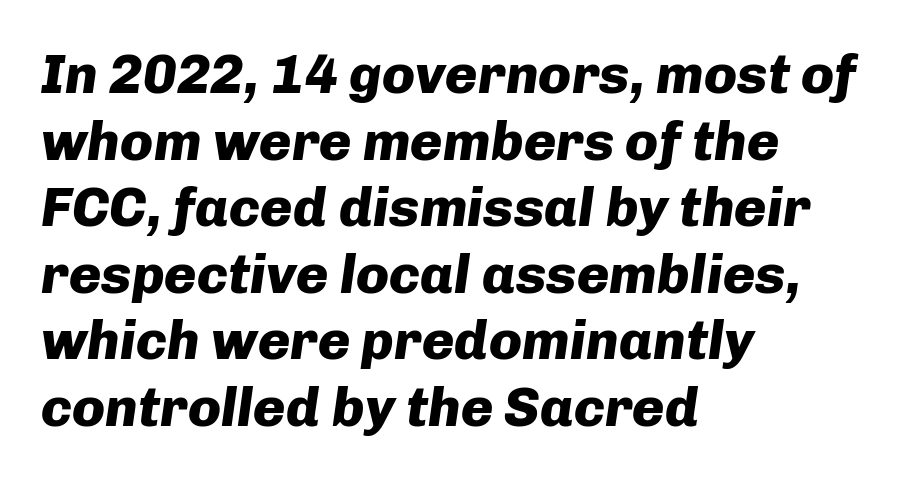
Q: Is the text bold? A: Yes.
Q: Is the text italic (slanted)? A: Yes, it leans right by about 8 degrees.
Q: Is the text underlined? A: No.
Q: How is the paragraph aligned? A: Left-aligned.
Q: Is the spacing between letters normal or unusually wide? A: Normal.
Q: Width (condensed, normal, or wide)? A: Normal.
Q: Stroke contrast? A: Low.
Q: x-height? A: Medium.
Q: Monospaced? A: No.
